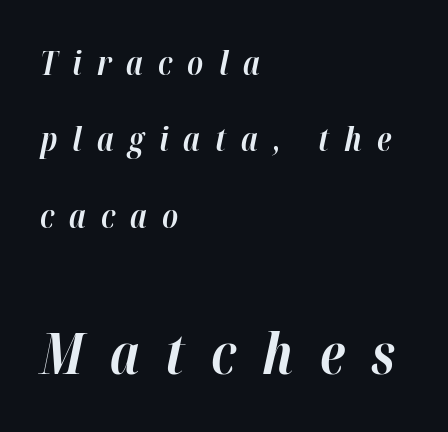
The image shows 56 px bold type, italic (leaning right); set left-aligned, loose line spacing (2.39x), unusually wide letter spacing (+0.47 em), not underlined; the second (bottom) block is 1.75x larger; high stroke contrast and a medium x-height.
